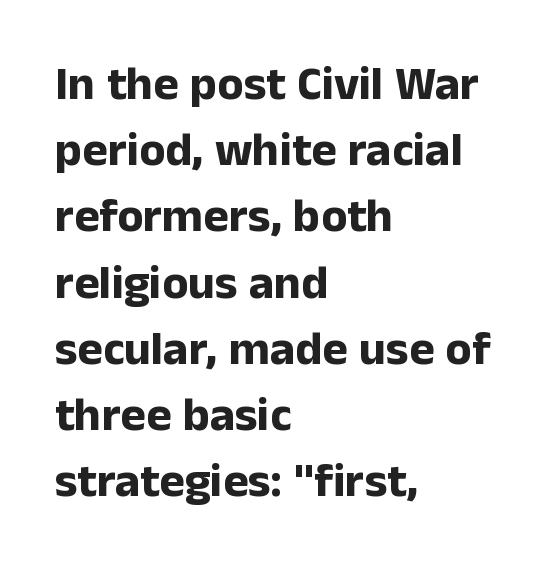
Here the designer chose a conventional face with non-uniform glyph widths. Inter-character spacing is left at the font's built-in metrics. The gap between lines stays unmarked. The rendering uses a bold face; every stroke is thick and dark.
